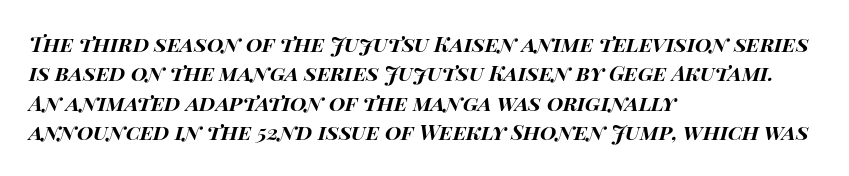
A classic flush-left, rag-right setting is used for this passage. Each glyph is drawn with heavy, bold strokes. Successive baselines arrive at the customary interval. The words here are not underlined. This sample uses plain, unmodified letter spacing.
